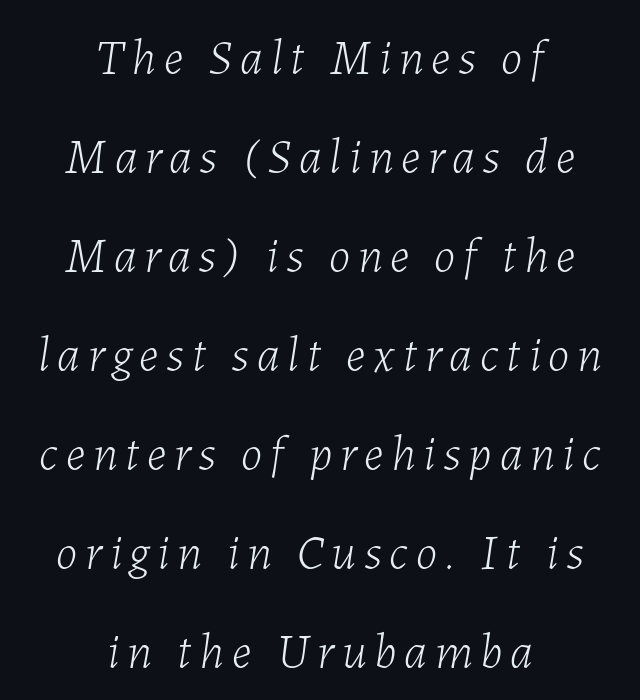
{"italic": "yes", "lean": "right", "slant_degrees": 7, "bold": "no", "weight": "light", "width": "normal", "stroke_contrast": "low", "x_height": "medium", "monospaced": "no", "underline": "no", "align": "center", "line_spacing": "loose", "line_spacing_ratio": 2.02, "glyph_px": 49}
